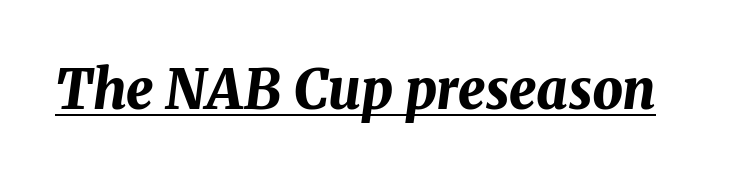
What stands out about the letter spacing? Nothing — it is the standard amount. Observe the lean: these are italic letterforms. Spacing verdict: proportional, widths tailored to each character. The rendered words wear a rule along their underside.
